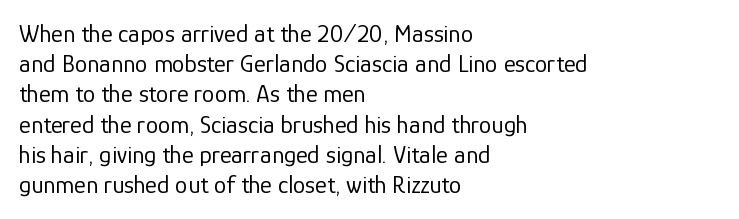
The image shows 25 px text type, upright; set left-aligned, line spacing 1.21x, normal letter spacing, not underlined.
